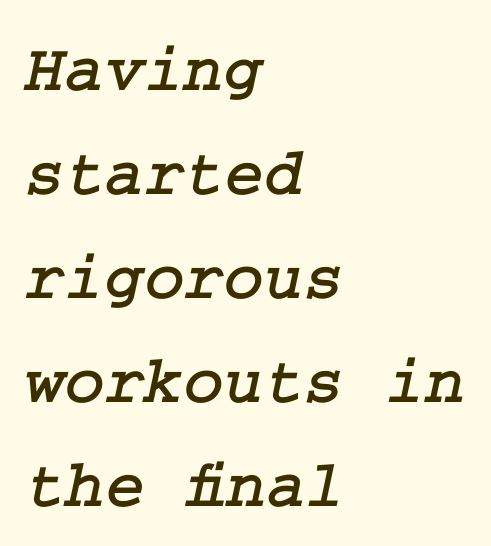
Q: Is the typeface a serif or a sans-serif typeface? A: Serif.
Q: Is the text underlined? A: No.
Q: How is the paragraph aligned? A: Left-aligned.
Q: Is the spacing between letters normal or unusually wide? A: Normal.
Q: Is the spacing between lines tight, normal or loose? A: Normal.
Q: Width (condensed, normal, or wide)? A: Normal.
Q: Stroke contrast? A: Low.
Q: x-height? A: Medium.
